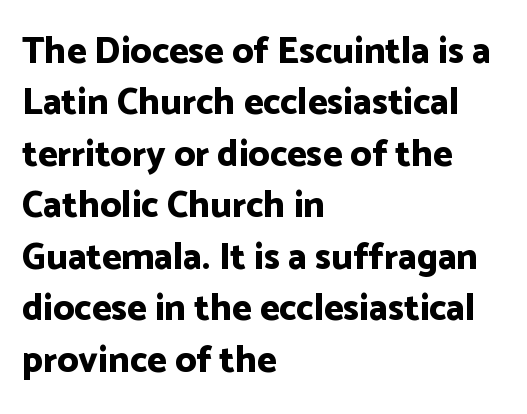
The image shows 37 px bold sans-serif type, upright; set left-aligned, normal line spacing (1.39x), normal letter spacing, not underlined; low stroke contrast and a medium x-height.
